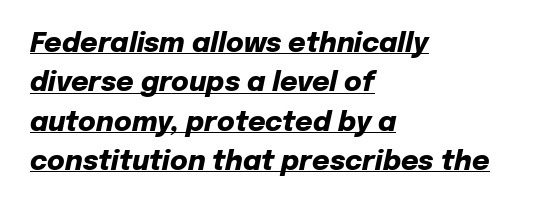
Q: Is the text bold? A: Yes.
Q: Is the text italic (slanted)? A: Yes, it leans right by about 12 degrees.
Q: Is the text underlined? A: Yes.
Q: How is the paragraph aligned? A: Left-aligned.
Q: Is the spacing between letters normal or unusually wide? A: Normal.
Q: Is the spacing between lines tight, normal or loose? A: Normal.
